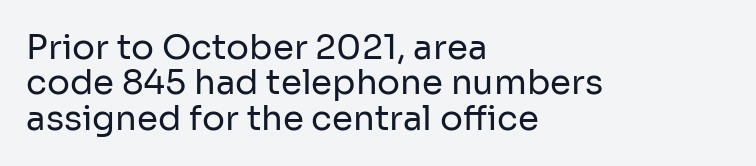
Q: Is the text bold? A: No.
Q: Is the text italic (slanted)? A: No, it is upright.
Q: Is the typeface a serif or a sans-serif typeface? A: Sans-serif.
Q: Is the text underlined? A: No.
Q: How is the paragraph aligned? A: Left-aligned.
Q: Is the spacing between letters normal or unusually wide? A: Normal.
Q: Is the spacing between lines tight, normal or loose? A: Tight.
Q: Width (condensed, normal, or wide)? A: Normal.
Q: Stroke contrast? A: Low.
Q: x-height? A: Medium.
Q: Monospaced? A: No.
